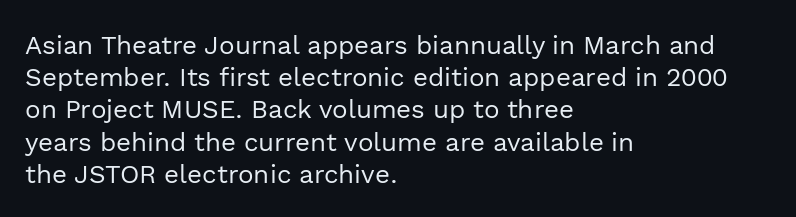
Q: Is the text bold? A: No.
Q: Is the text italic (slanted)? A: No, it is upright.
Q: Is the text underlined? A: No.
Q: How is the paragraph aligned? A: Left-aligned.
Q: Is the spacing between letters normal or unusually wide? A: Normal.
